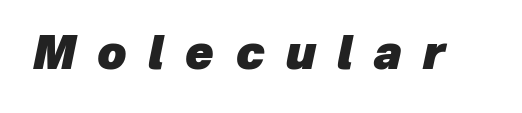
The image shows 46 px heavy type, italic (leaning right); set unusually wide letter spacing (+0.46 em), not underlined; low stroke contrast and a medium x-height.
